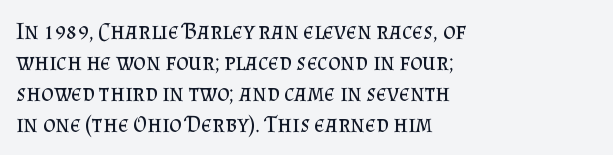
Q: Is the text bold? A: No.
Q: Is the text italic (slanted)? A: No, it is upright.
Q: Is the text underlined? A: No.
Q: How is the paragraph aligned? A: Left-aligned.
Q: Is the spacing between letters normal or unusually wide? A: Normal.
Q: Is the spacing between lines tight, normal or loose? A: Normal.
